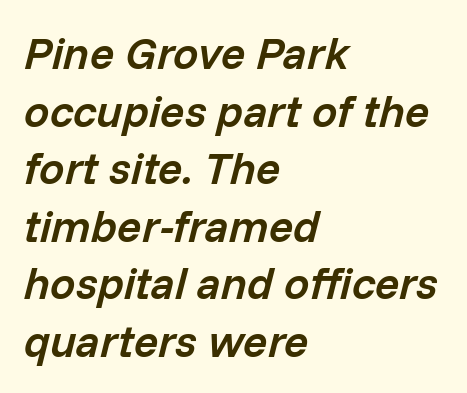
Q: Is the text bold? A: Semi-bold.
Q: Is the text italic (slanted)? A: Yes, it leans right by about 14 degrees.
Q: Is the text underlined? A: No.
Q: How is the paragraph aligned? A: Left-aligned.
Q: Is the spacing between letters normal or unusually wide? A: Normal.
Q: Is the spacing between lines tight, normal or loose? A: Normal.
Q: Width (condensed, normal, or wide)? A: Normal.
Q: Stroke contrast? A: Low.
Q: x-height? A: Medium.
Q: Monospaced? A: No.
